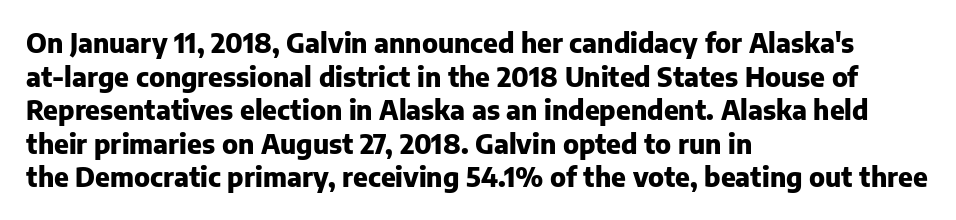
Q: Is the text bold? A: Yes.
Q: Is the text italic (slanted)? A: No, it is upright.
Q: Is the text underlined? A: No.
Q: How is the paragraph aligned? A: Left-aligned.
Q: Is the spacing between letters normal or unusually wide? A: Normal.
Q: Is the spacing between lines tight, normal or loose? A: Normal.
